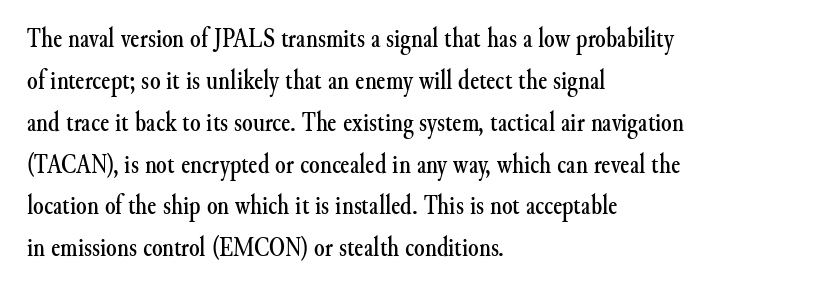
Decoration check: the copy has no underline. You can tell it's not italic because the verticals are truly vertical. Is the letter spacing exaggerated? No — it looks like the ordinary default. A classic flush-left, rag-right setting is used for this passage. Baseline-to-baseline distance is the conventional proportion of letter height.
